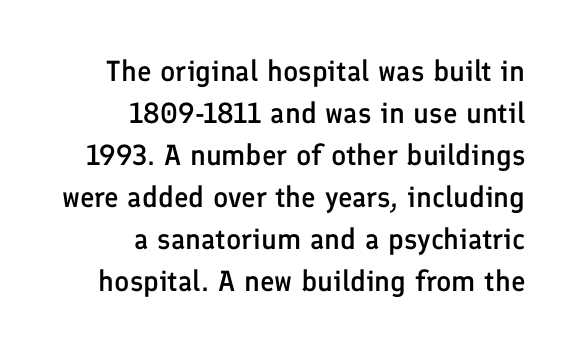
{"serif": "no", "italic": "no", "bold": "semi", "weight": "semibold", "width": "normal", "stroke_contrast": "low", "x_height": "medium", "monospaced": "no", "underline": "no", "align": "right", "line_spacing": "normal", "line_spacing_ratio": 1.45, "letter_spacing": "normal", "letter_spacing_em": 0.0, "glyph_px": 29}
